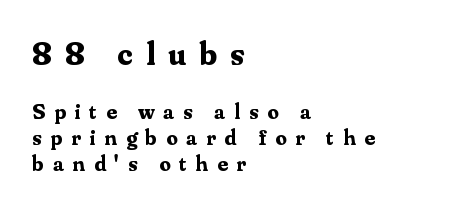
The image shows 33 px bold serif type, upright; set left-aligned, line spacing 1.18x, unusually wide letter spacing (+0.41 em), not underlined; the first (top) block is 1.5x larger; medium stroke contrast and a small x-height.
